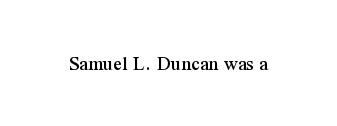
Every character sits straight up, as roman type does. The string is rendered with underlining switched off. Students, note that the glyphs here touch the page at normal intervals.
